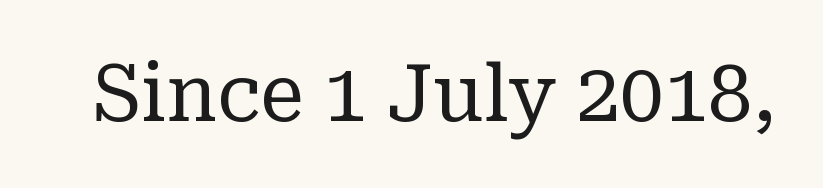
{"serif": "yes", "italic": "no", "bold": "no", "weight": "regular", "width": "normal", "stroke_contrast": "low", "x_height": "medium", "monospaced": "no", "underline": "no", "letter_spacing": "normal", "letter_spacing_em": 0.0, "glyph_px": 79}
